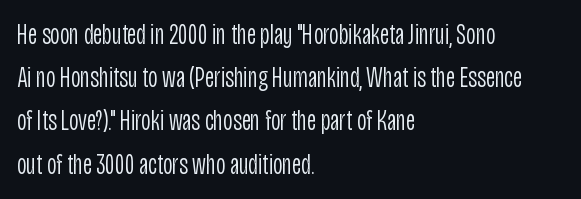
{"serif": "no", "italic": "no", "bold": "no", "weight": "light", "width": "condensed", "stroke_contrast": "low", "x_height": "large", "monospaced": "no", "underline": "no", "align": "left", "line_spacing": "normal", "line_spacing_ratio": 1.49, "letter_spacing": "normal", "letter_spacing_em": 0.0, "glyph_px": 29}
